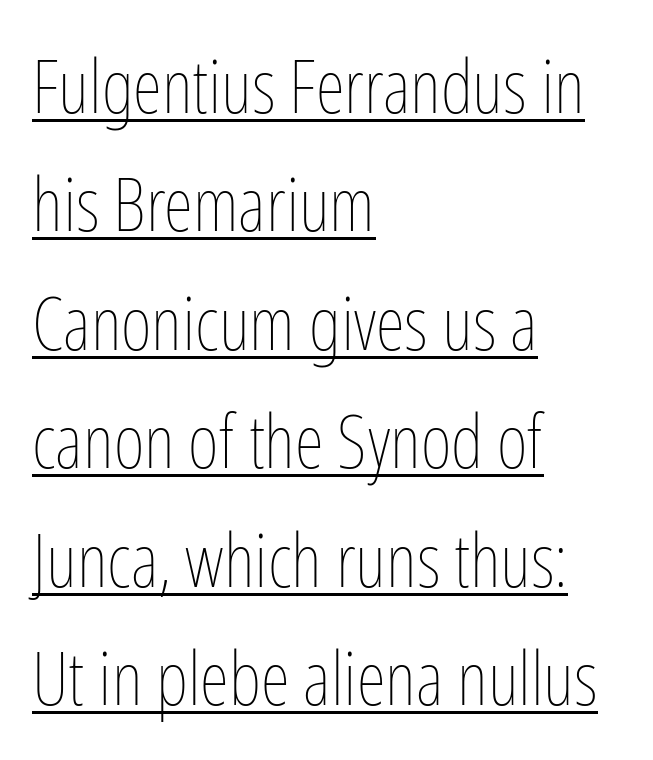
The weight tops out at a normal text grade. Default kerning and tracking; the words read as compact shapes. The ragged edge is on the right, which tells us the setting is flush left. Leading: standard. This is underlined copy, the kind a proofreader might mark for attention.
